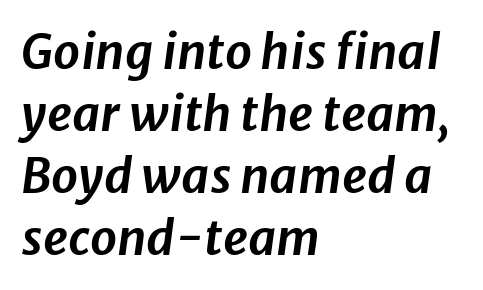
The image shows 48 px text type, italic (leaning right); set left-aligned, normal line spacing (1.29x), normal letter spacing, not underlined; low stroke contrast and a medium x-height.
